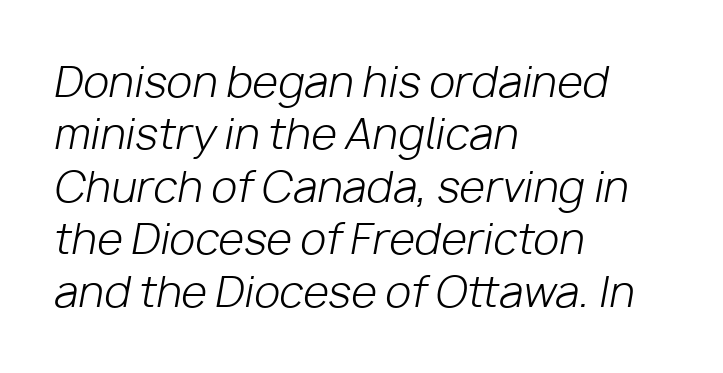
Leading matches the norm, producing a regular column. The glyphs look as if they've been sheared to an angle. Is this a fixed-width face? No — the glyphs have proportional, varying widths. No chunkiness to these letters — they're not bold. Default kerning and tracking; the words read as compact shapes. The string is rendered with underlining switched off.
